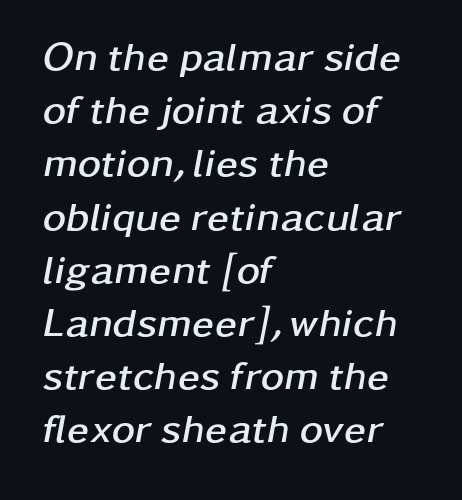
{"italic": "yes", "lean": "right", "slant_degrees": 11, "bold": "yes", "weight": "semibold", "width": "wide", "stroke_contrast": "low", "x_height": "medium", "monospaced": "no", "underline": "no", "align": "left", "line_spacing": "normal", "line_spacing_ratio": 1.33, "letter_spacing": "normal", "letter_spacing_em": 0.0, "glyph_px": 40}
